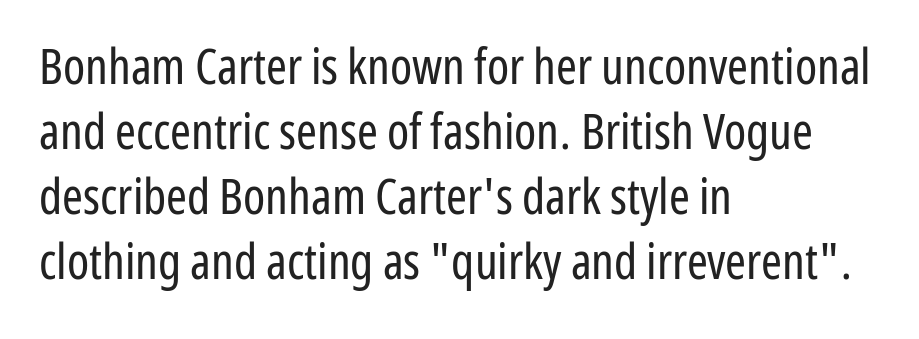
{"serif": "no", "italic": "no", "bold": "no", "weight": "regular", "width": "condensed", "stroke_contrast": "low", "x_height": "medium", "monospaced": "no", "underline": "no", "align": "left", "line_spacing": "normal", "line_spacing_ratio": 1.3, "letter_spacing": "normal", "letter_spacing_em": 0.0, "glyph_px": 50}
